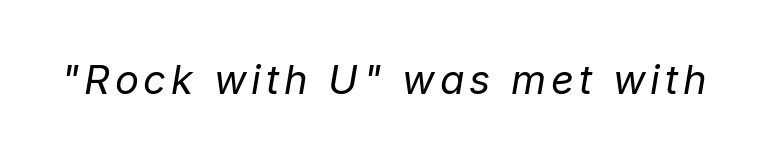
The image shows 40 px regular-weight type, italic (leaning right); set not underlined; low stroke contrast and a medium x-height.
